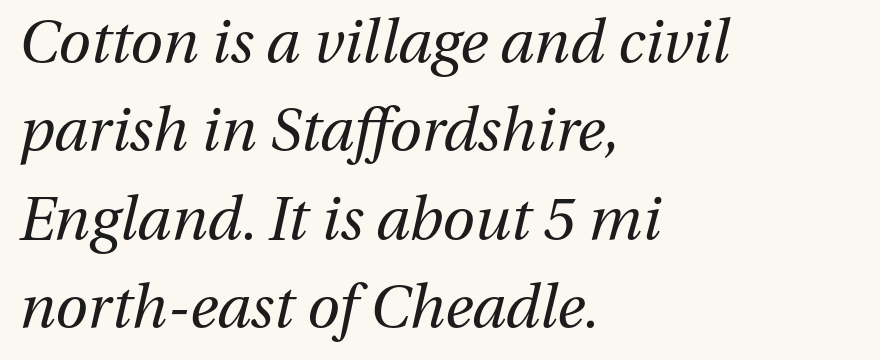
Q: Is the text bold? A: No.
Q: Is the text italic (slanted)? A: Yes, it leans right by about 13 degrees.
Q: Is the text underlined? A: No.
Q: How is the paragraph aligned? A: Left-aligned.
Q: Is the spacing between letters normal or unusually wide? A: Normal.
Q: Is the spacing between lines tight, normal or loose? A: Normal.
Q: Width (condensed, normal, or wide)? A: Normal.
Q: Stroke contrast? A: Medium.
Q: x-height? A: Medium.
Q: Monospaced? A: No.
